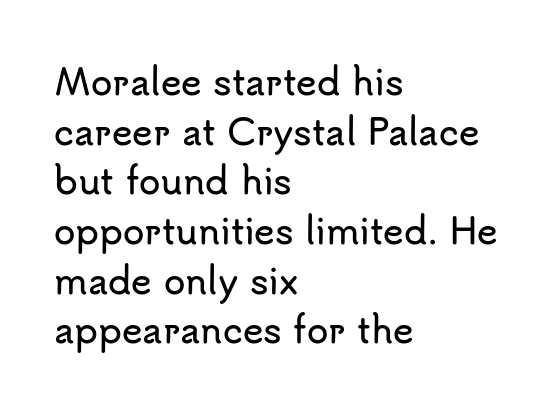
Q: Is the text italic (slanted)? A: No, it is upright.
Q: Is the typeface a serif or a sans-serif typeface? A: Sans-serif.
Q: Is the text underlined? A: No.
Q: How is the paragraph aligned? A: Left-aligned.
Q: Is the spacing between letters normal or unusually wide? A: Normal.
Q: Is the spacing between lines tight, normal or loose? A: Normal.
Q: Width (condensed, normal, or wide)? A: Normal.
Q: Stroke contrast? A: Low.
Q: x-height? A: Small.
Q: Monospaced? A: No.
